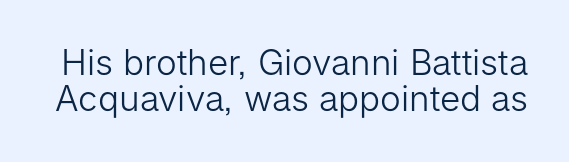
{"serif": "no", "italic": "no", "bold": "no", "weight": "light", "width": "normal", "stroke_contrast": "low", "x_height": "medium", "monospaced": "no", "underline": "no", "line_spacing": "tight", "line_spacing_ratio": 1.03, "letter_spacing": "normal", "letter_spacing_em": 0.0, "glyph_px": 35}
